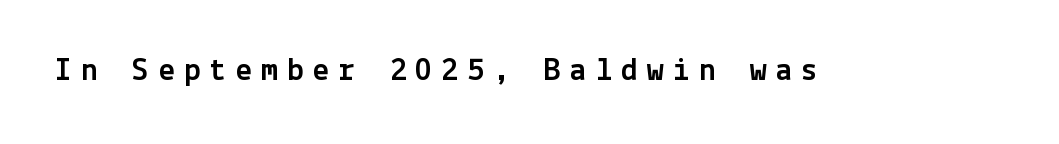
Quick note: not italic, upright. Plain, unruled lines of type. The glyphs in this specimen are sans serif. Substantial extra tracking has been applied to these lines.
